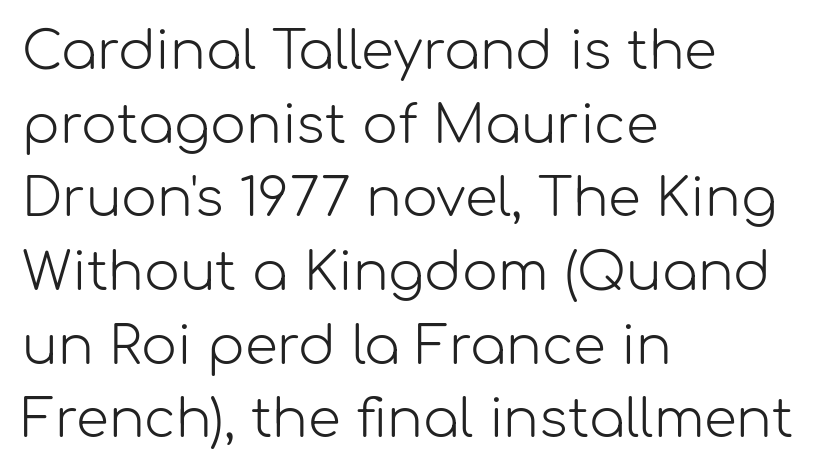
The image shows 53 px light sans-serif type, upright; set left-aligned, normal line spacing (1.39x), normal letter spacing, not underlined; low stroke contrast and a medium x-height.
